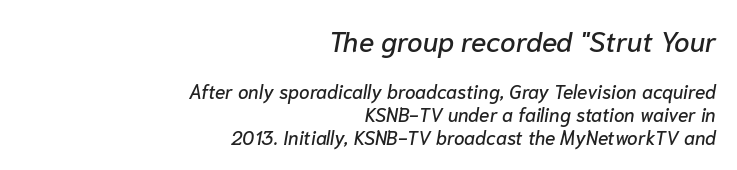
The image shows 28 px text type, italic (leaning right); set right-aligned, line spacing 1.22x, normal letter spacing, not underlined; the first (top) block is 1.47x larger; low stroke contrast and a medium x-height.
